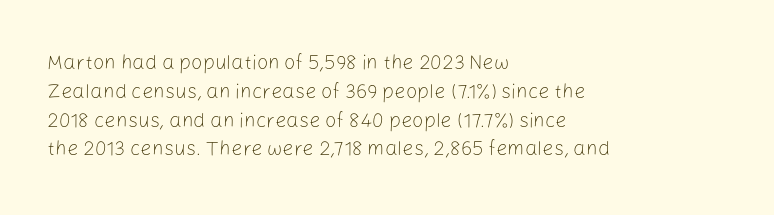
The image shows 20 px text type, upright; set left-aligned, normal line spacing (1.44x), normal letter spacing, not underlined.
